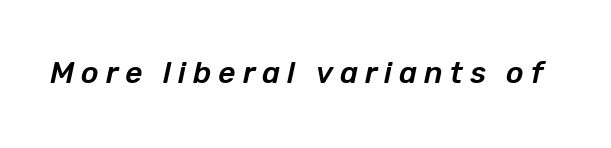
The baseline area is clear. Here the glyphs are tracked loosely, breaking word shapes into spaced letters. Looks like regular typesetting: each glyph gets only the width it needs. The specimen reads as italic at a glance.
